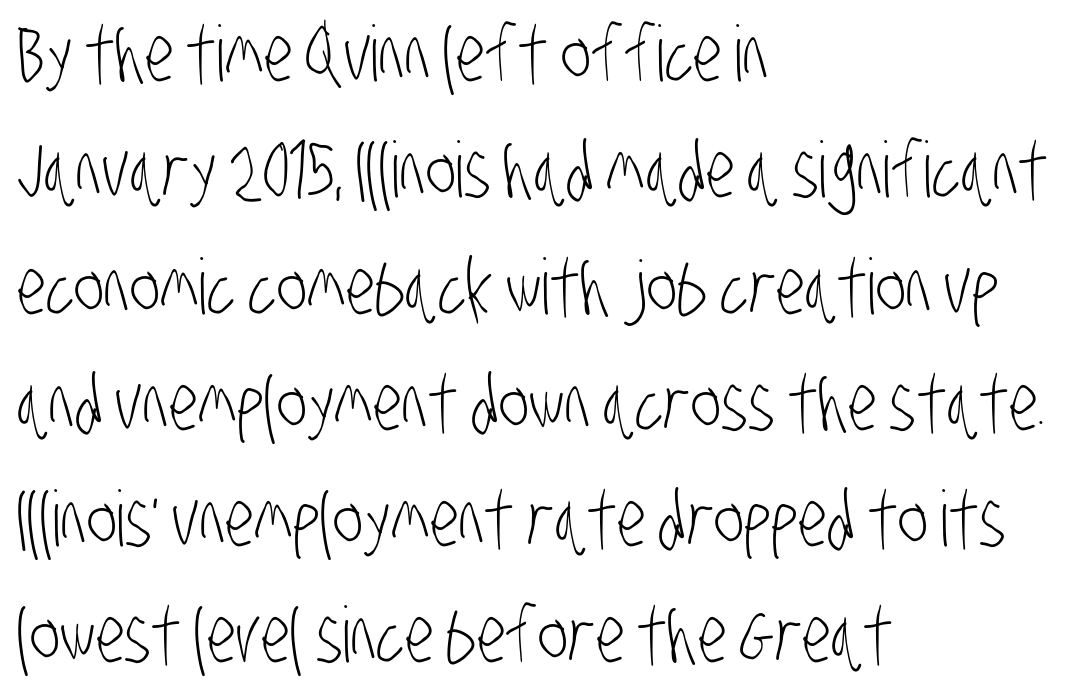
Q: Is the text bold? A: No.
Q: Is the typeface a serif or a sans-serif typeface? A: Sans-serif.
Q: Is the text underlined? A: No.
Q: How is the paragraph aligned? A: Left-aligned.
Q: Is the spacing between letters normal or unusually wide? A: Normal.
Q: Is the spacing between lines tight, normal or loose? A: Normal.
Q: Width (condensed, normal, or wide)? A: Condensed.
Q: Stroke contrast? A: Low.
Q: x-height? A: Large.
Q: Monospaced? A: No.
